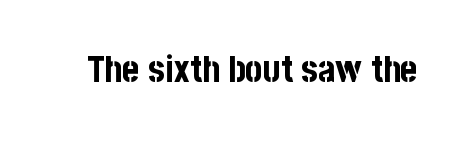
You could not count columns in this text — the font is proportionally spaced. The lettering stays uniformly vertical, giving the passage a roman look. Rule under the text: the space is simply empty. Students, note that the glyphs here touch the page at normal intervals. Stroke terminals: plain, sans-serif.
